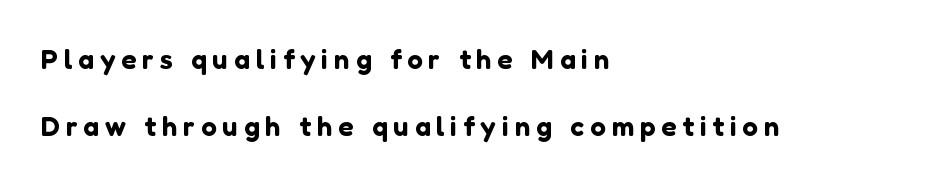
Q: Is the text italic (slanted)? A: No, it is upright.
Q: Is the typeface a serif or a sans-serif typeface? A: Sans-serif.
Q: Is the text underlined? A: No.
Q: How is the paragraph aligned? A: Left-aligned.
Q: Is the spacing between letters normal or unusually wide? A: Unusually wide.
Q: Is the spacing between lines tight, normal or loose? A: Loose.
Q: Width (condensed, normal, or wide)? A: Normal.
Q: Stroke contrast? A: Low.
Q: x-height? A: Medium.
Q: Monospaced? A: No.
